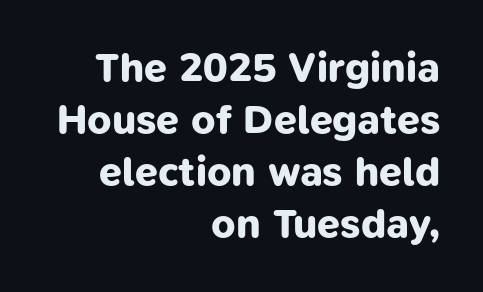
Q: Is the text bold? A: Yes.
Q: Is the typeface a serif or a sans-serif typeface? A: Sans-serif.
Q: Is the text underlined? A: No.
Q: How is the paragraph aligned? A: Right-aligned.
Q: Is the spacing between letters normal or unusually wide? A: Normal.
Q: Is the spacing between lines tight, normal or loose? A: Normal.
Q: Width (condensed, normal, or wide)? A: Normal.
Q: Stroke contrast? A: Low.
Q: x-height? A: Medium.
Q: Monospaced? A: No.
